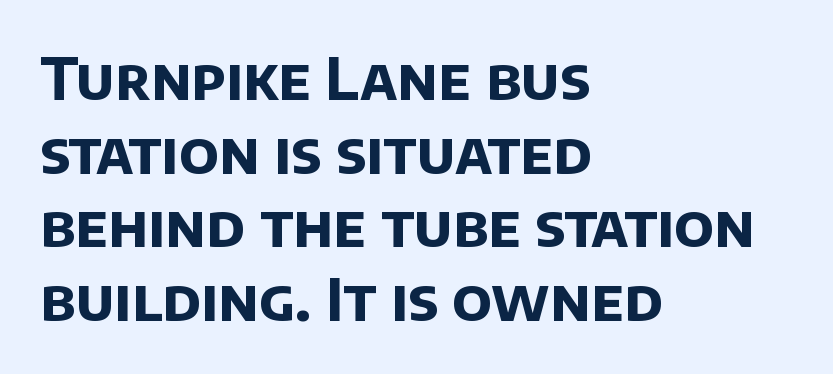
Q: Is the text bold? A: Yes.
Q: Is the typeface a serif or a sans-serif typeface? A: Sans-serif.
Q: Is the text underlined? A: No.
Q: How is the paragraph aligned? A: Left-aligned.
Q: Is the spacing between letters normal or unusually wide? A: Normal.
Q: Is the spacing between lines tight, normal or loose? A: Normal.
Q: Width (condensed, normal, or wide)? A: Normal.
Q: Stroke contrast? A: Low.
Q: x-height? A: Large.
Q: Monospaced? A: No.
